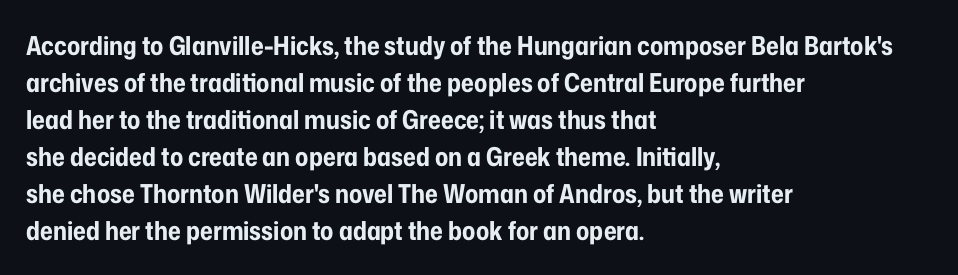
The image shows 26 px bold type, upright; set left-aligned, normal line spacing (1.42x), normal letter spacing, not underlined.
